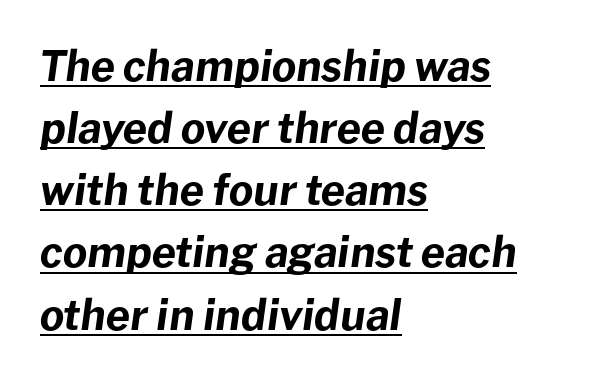
{"italic": "yes", "lean": "right", "slant_degrees": 8, "bold": "yes", "weight": "bold", "width": "normal", "stroke_contrast": "low", "x_height": "medium", "monospaced": "no", "underline": "yes", "align": "left", "line_spacing": "normal", "line_spacing_ratio": 1.48, "letter_spacing": "normal", "letter_spacing_em": 0.0, "glyph_px": 42}
